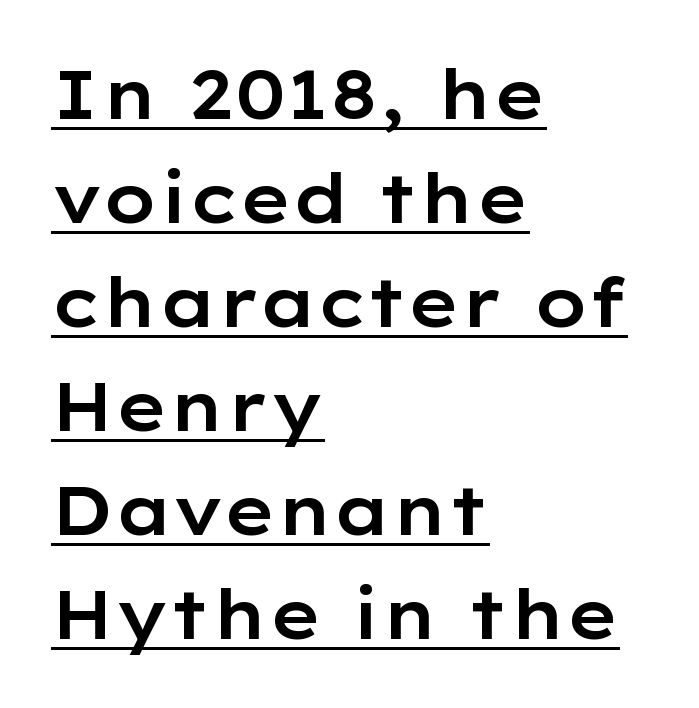
Students, observe the line beneath the letters — that is underlining. The rendering uses natural spacing where letterforms have individual widths. The font's upright variant was chosen for this text. Typographically, this falls in the sans-serif category. The horizontal fit of the characters is conventional and even.
